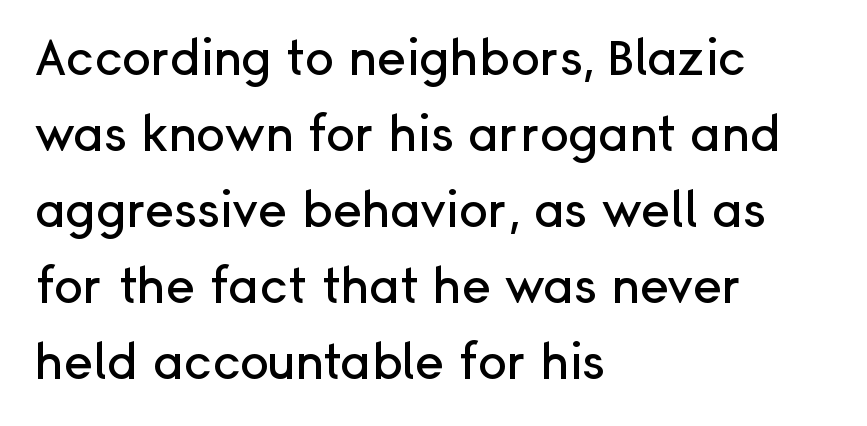
Q: Is the text italic (slanted)? A: No, it is upright.
Q: Is the typeface a serif or a sans-serif typeface? A: Sans-serif.
Q: Is the text underlined? A: No.
Q: How is the paragraph aligned? A: Left-aligned.
Q: Is the spacing between letters normal or unusually wide? A: Normal.
Q: Is the spacing between lines tight, normal or loose? A: Normal.
Q: Width (condensed, normal, or wide)? A: Normal.
Q: Stroke contrast? A: Low.
Q: x-height? A: Medium.
Q: Monospaced? A: No.
